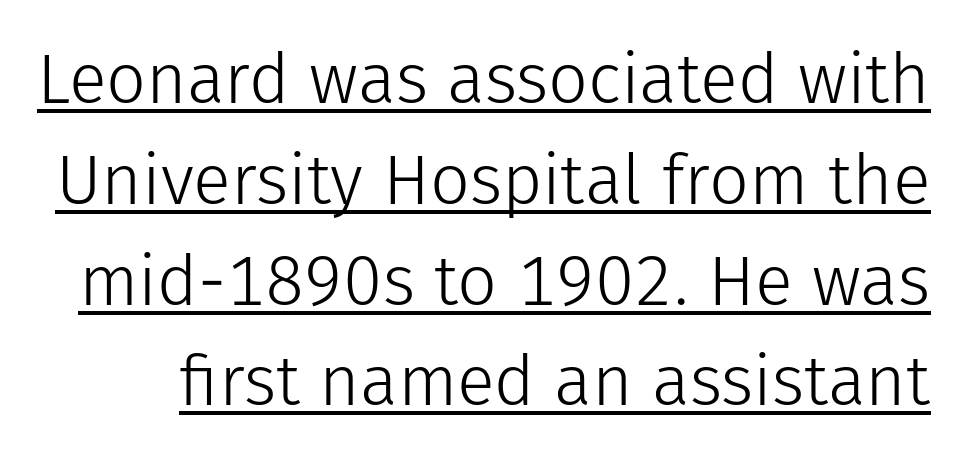
Q: Is the text bold? A: No.
Q: Is the text italic (slanted)? A: No, it is upright.
Q: Is the typeface a serif or a sans-serif typeface? A: Sans-serif.
Q: Is the text underlined? A: Yes.
Q: Is the spacing between letters normal or unusually wide? A: Normal.
Q: Is the spacing between lines tight, normal or loose? A: Normal.
Q: Width (condensed, normal, or wide)? A: Normal.
Q: Stroke contrast? A: Low.
Q: x-height? A: Medium.
Q: Monospaced? A: No.
